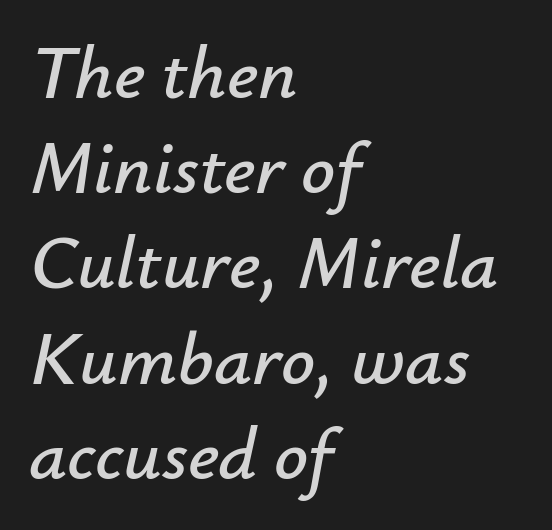
Q: Is the text italic (slanted)? A: Yes, it leans right by about 12 degrees.
Q: Is the text underlined? A: No.
Q: How is the paragraph aligned? A: Left-aligned.
Q: Is the spacing between letters normal or unusually wide? A: Normal.
Q: Is the spacing between lines tight, normal or loose? A: Normal.
Q: Width (condensed, normal, or wide)? A: Normal.
Q: Stroke contrast? A: Low.
Q: x-height? A: Small.
Q: Monospaced? A: No.
